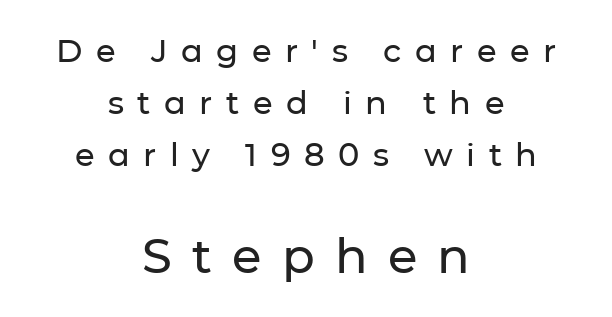
Unlike a traditional serif, this face leaves its strokes unadorned. A clean baseline with only descenders dipping below it. Reading down the column, the eye jumps a familiar distance to each next line. This sample has the flowing, uneven cadence of proportional lettering.
